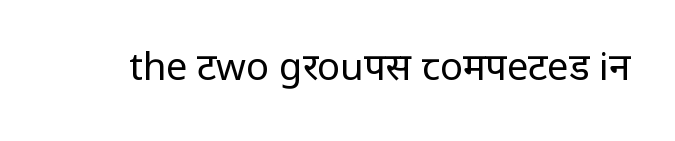
Q: Is the text bold? A: No.
Q: Is the text italic (slanted)? A: No, it is upright.
Q: Is the typeface a serif or a sans-serif typeface? A: Sans-serif.
Q: Is the text underlined? A: No.
Q: Is the spacing between letters normal or unusually wide? A: Normal.
Q: Width (condensed, normal, or wide)? A: Normal.
Q: Stroke contrast? A: Low.
Q: x-height? A: Medium.
Q: Monospaced? A: No.
